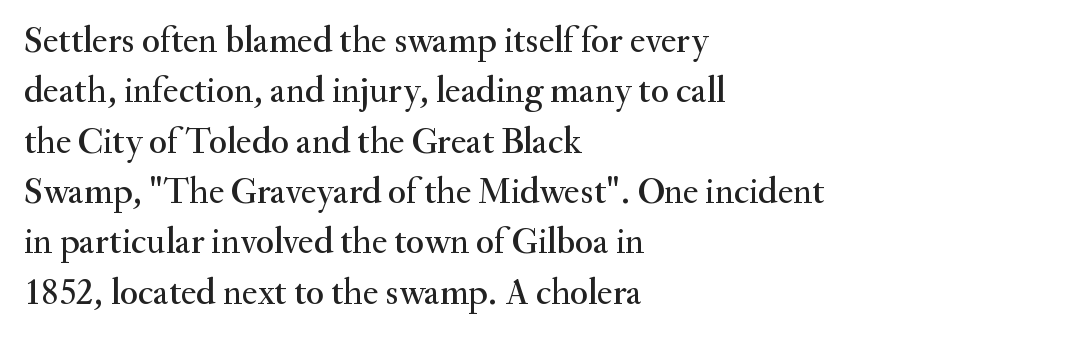
The image shows 37 px serif type, upright; set left-aligned, normal line spacing (1.36x), normal letter spacing, not underlined; medium stroke contrast and a small x-height.
